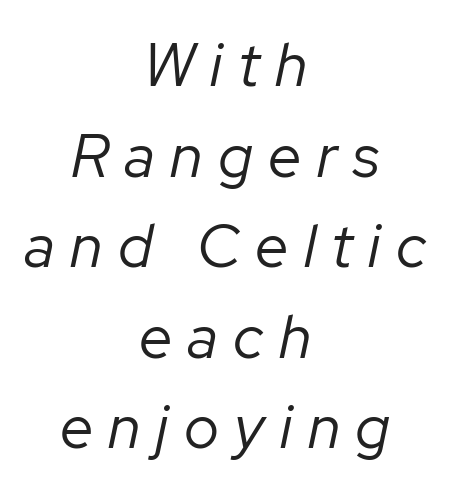
{"italic": "yes", "lean": "right", "slant_degrees": 12, "bold": "no", "weight": "regular", "width": "normal", "stroke_contrast": "low", "x_height": "medium", "monospaced": "no", "underline": "no", "align": "center", "line_spacing": "normal", "line_spacing_ratio": 1.51, "letter_spacing": "wide", "letter_spacing_em": 0.26, "glyph_px": 60}
